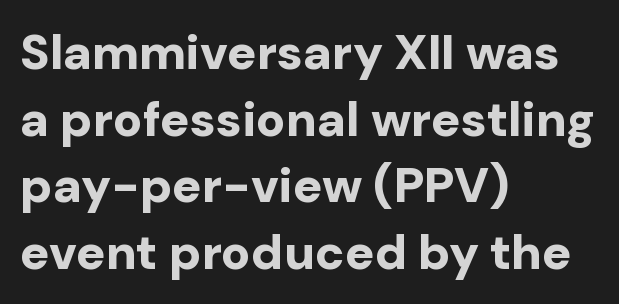
{"serif": "no", "italic": "no", "bold": "yes", "weight": "bold", "width": "normal", "stroke_contrast": "low", "x_height": "medium", "monospaced": "no", "underline": "no", "align": "left", "line_spacing": "normal", "line_spacing_ratio": 1.36, "letter_spacing": "normal", "letter_spacing_em": 0.0, "glyph_px": 49}
